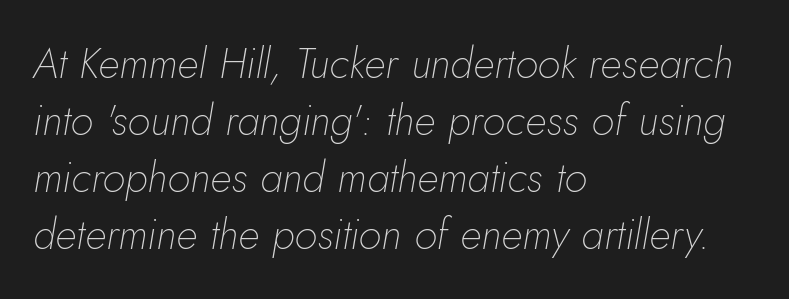
Lines of text with bare space underneath. Think standard paragraph weight, or any step lighter than that. Varying glyph widths throughout — classic text-font behaviour. Every character sits at an angle, as italics do. This sample is left-justified, so line endings fall wherever the words run out.
